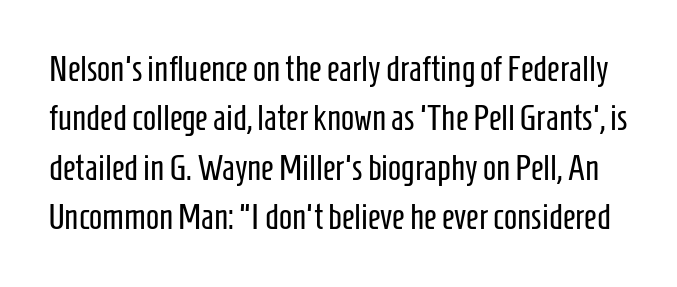
{"serif": "no", "italic": "no", "bold": "no", "weight": "regular", "width": "condensed", "stroke_contrast": "low", "x_height": "medium", "monospaced": "no", "underline": "no", "line_spacing": "normal", "line_spacing_ratio": 1.41, "letter_spacing": "normal", "letter_spacing_em": 0.0, "glyph_px": 35}
